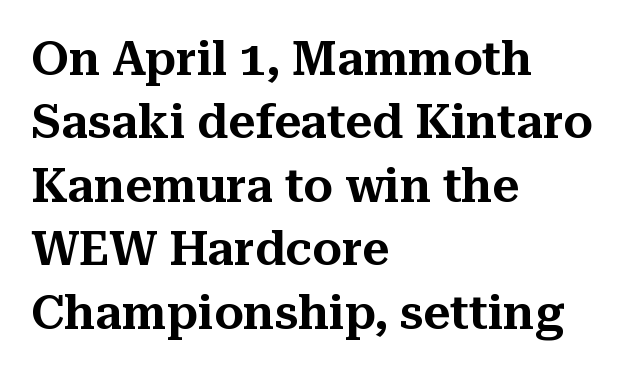
Q: Is the text italic (slanted)? A: No, it is upright.
Q: Is the typeface a serif or a sans-serif typeface? A: Serif.
Q: Is the text underlined? A: No.
Q: How is the paragraph aligned? A: Left-aligned.
Q: Is the spacing between letters normal or unusually wide? A: Normal.
Q: Is the spacing between lines tight, normal or loose? A: Normal.
Q: Width (condensed, normal, or wide)? A: Normal.
Q: Stroke contrast? A: Medium.
Q: x-height? A: Medium.
Q: Monospaced? A: No.
